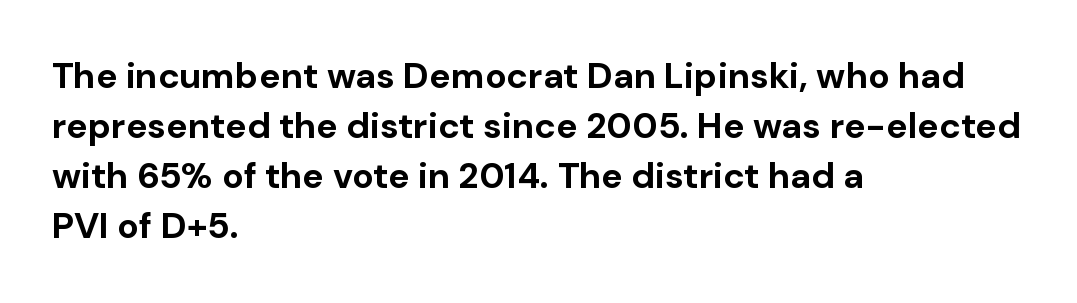
Has an underline been added? It has not. I'd describe the lettering as bold — thick and assertive. Default kerning and tracking; the words read as compact shapes. Classification — sans serif. The rendering uses natural spacing where letterforms have individual widths. The vertical gap from one line to the next is medium.
